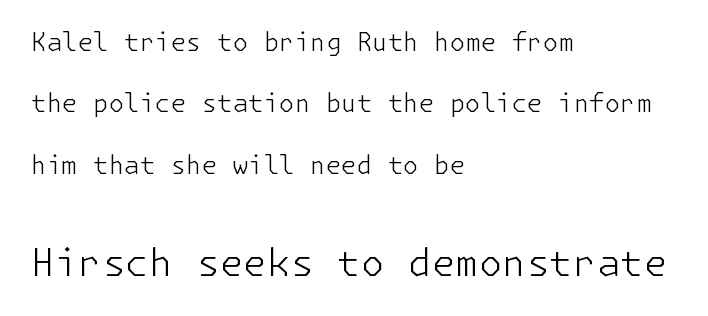
The image shows 38 px light sans-serif type, upright; set left-aligned, loose line spacing (2.46x), normal letter spacing, not underlined; the second (bottom) block is 1.52x larger; low stroke contrast and a medium x-height.
